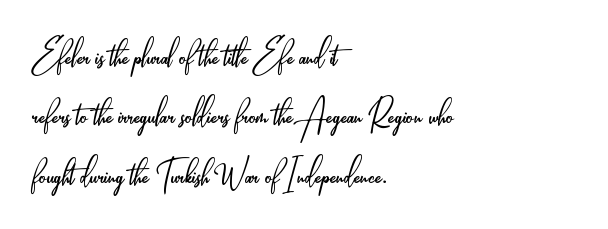
Q: Is the text bold? A: No.
Q: Is the text italic (slanted)? A: Yes.
Q: Is the typeface a serif or a sans-serif typeface? A: Sans-serif.
Q: Is the text underlined? A: No.
Q: How is the paragraph aligned? A: Left-aligned.
Q: Is the spacing between letters normal or unusually wide? A: Normal.
Q: Is the spacing between lines tight, normal or loose? A: Normal.
Q: Width (condensed, normal, or wide)? A: Condensed.
Q: Stroke contrast? A: Low.
Q: x-height? A: Small.
Q: Monospaced? A: No.
